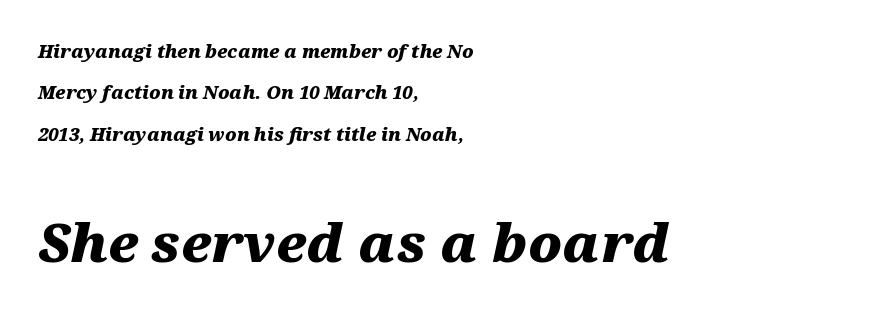
Q: Is the text bold? A: Yes.
Q: Is the text italic (slanted)? A: Yes, it leans right by about 12 degrees.
Q: Is the text underlined? A: No.
Q: How is the paragraph aligned? A: Left-aligned.
Q: Is the spacing between letters normal or unusually wide? A: Normal.
Q: Is the spacing between lines tight, normal or loose? A: Loose.
Q: Which block of text is set in a larger size, the first (top) or the second (bottom)? A: The second (bottom) one.
Q: Width (condensed, normal, or wide)? A: Wide.
Q: Stroke contrast? A: Medium.
Q: x-height? A: Medium.
Q: Monospaced? A: No.
